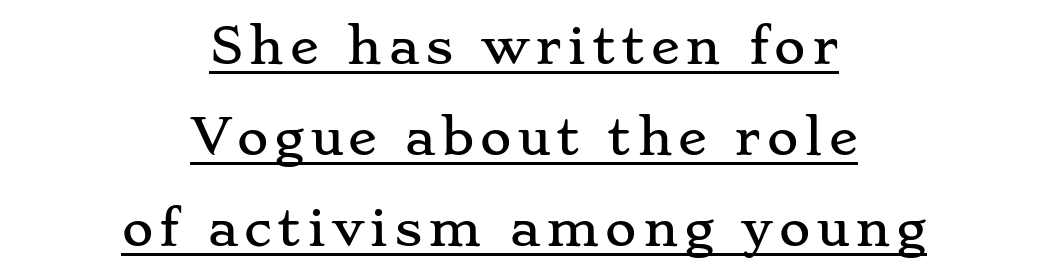
The image shows 48 px wide serif type, upright; set centered, loose line spacing (1.9x), underlined; low stroke contrast and a small x-height.
